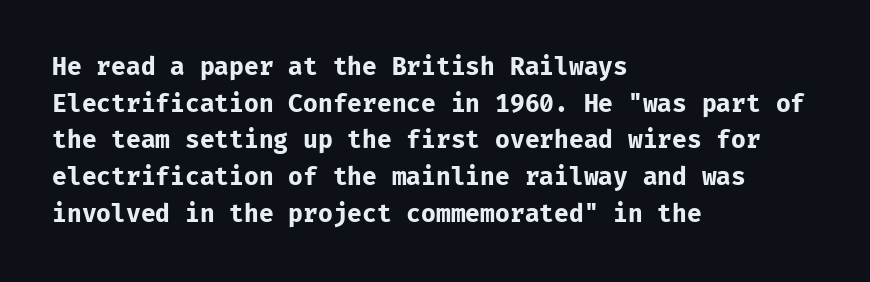
The image shows 24 px bold type, upright; set left-aligned, normal line spacing (1.53x), normal letter spacing, not underlined.
